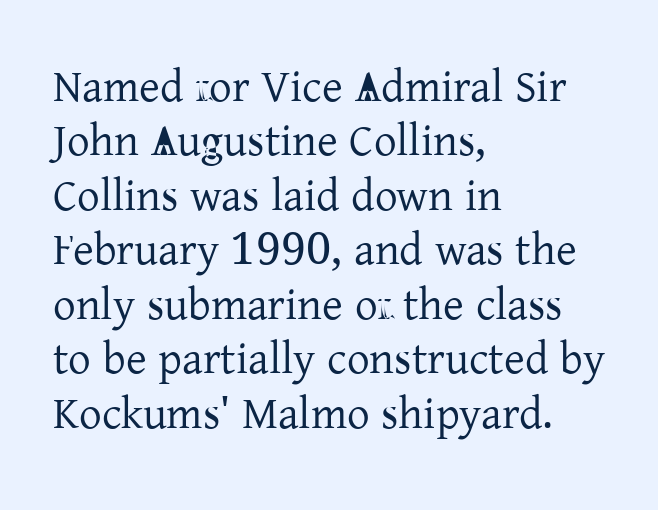
What kind of face is this? One with serifs. Tracking value appears to be zero — textbook default spacing. These lines stack with their left ends in a neat column. Each stroke keeps to a modest, everyday thickness or less.
